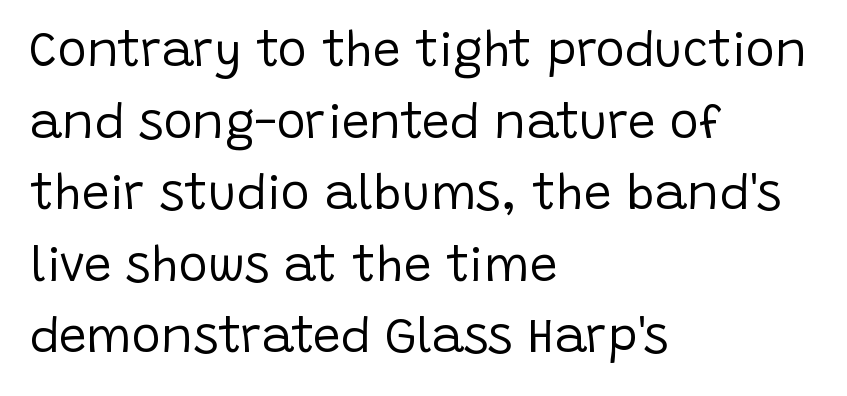
The image shows 49 px regular-weight sans-serif type, upright; set left-aligned, normal line spacing (1.46x), normal letter spacing, not underlined; low stroke contrast and a large x-height.
